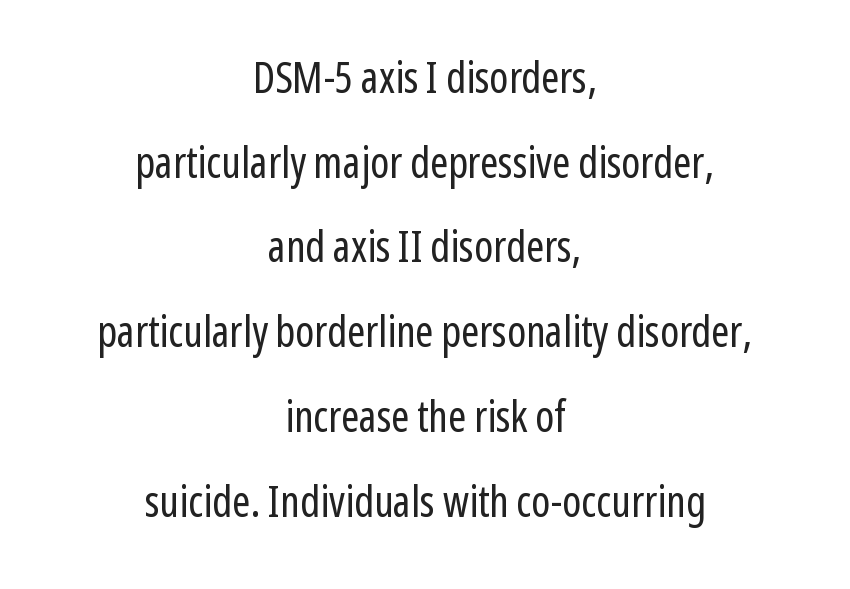
Standard letterfit; no display-style spreading of the glyphs. The paragraph has two soft edges and a firm central axis. Each new line begins a long way beneath the previous one. The font sits on the lighter half of the weight spectrum, regular included.
